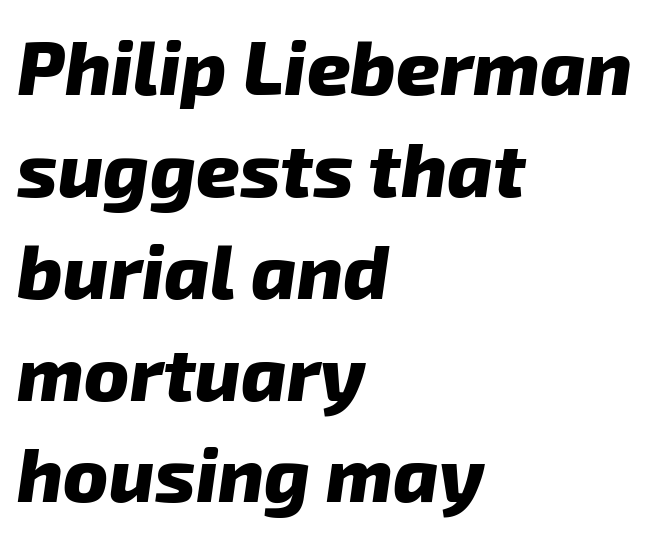
The setting favours the left margin, as ordinary paragraphs usually do. The face used here is proportionally spaced, like ordinary book or web type. You'd pick this weight for a headline — it's a proper bold. The face used here is rendered with its standard letterfit. Examine the stroke ends and you'll find no serifs. Honestly, there is no underline to notice here at all.
